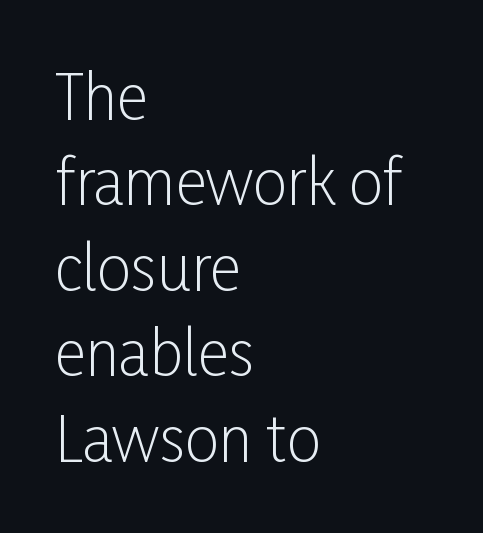
{"serif": "no", "italic": "no", "bold": "no", "weight": "light", "width": "condensed", "stroke_contrast": "low", "x_height": "medium", "monospaced": "no", "underline": "no", "align": "left", "line_spacing": "normal", "line_spacing_ratio": 1.4, "letter_spacing": "normal", "letter_spacing_em": 0.0, "glyph_px": 61}
